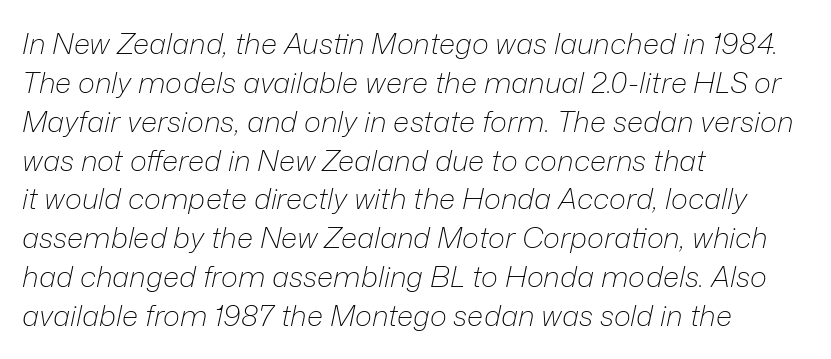
Q: Is the text bold? A: No.
Q: Is the text italic (slanted)? A: Yes, it leans right by about 12 degrees.
Q: Is the text underlined? A: No.
Q: How is the paragraph aligned? A: Left-aligned.
Q: Is the spacing between letters normal or unusually wide? A: Normal.
Q: Is the spacing between lines tight, normal or loose? A: Normal.
Q: Width (condensed, normal, or wide)? A: Normal.
Q: Stroke contrast? A: Low.
Q: x-height? A: Medium.
Q: Monospaced? A: No.
